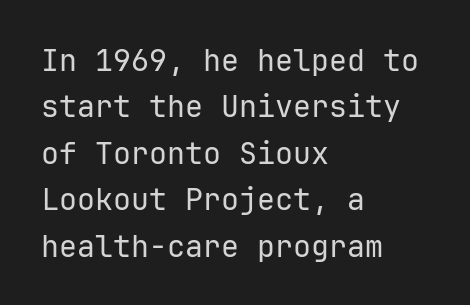
Nope, no serifs anywhere on these letters. Note the uniform advance width — an 'i' takes as much space as an 'm'. The rows are spaced the way most documents space them. Weight: not bold — regular or lighter. The gaps between neighbouring characters are ordinary and unremarkable. Rule under the text: the space is simply empty.
